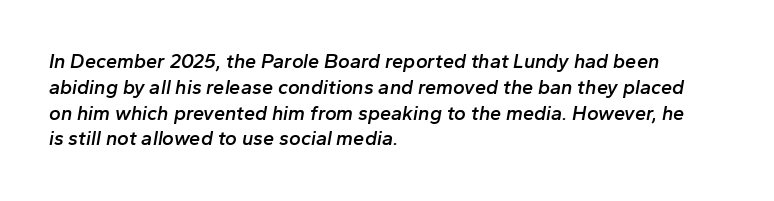
Rows of type keep a routine distance in the vertical direction. Any mark beneath the type? The region is blank. Inter-character spacing is left at the font's built-in metrics. When letters slant like this, we call the style italic. The lines in this sample share a left origin and differ only in where they stop. Compared with an ordinary text face, these strokes are moderately heavier — a semibold.
